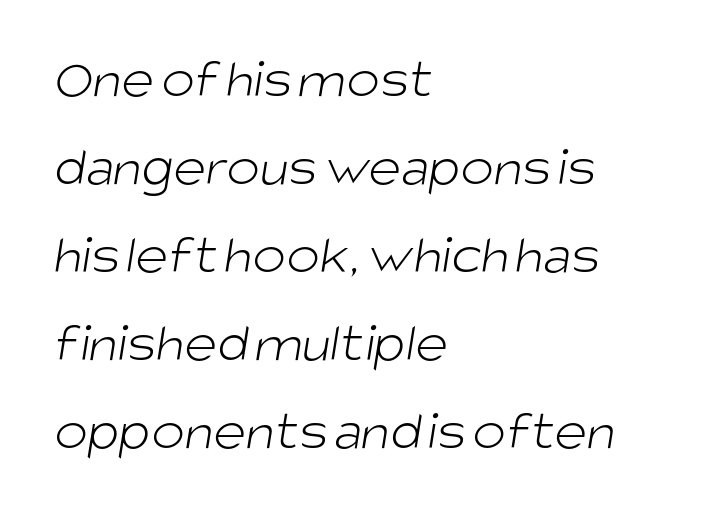
The image shows 56 px light sans-serif type; set left-aligned, normal line spacing (1.57x), normal letter spacing, not underlined; low stroke contrast and a large x-height.
